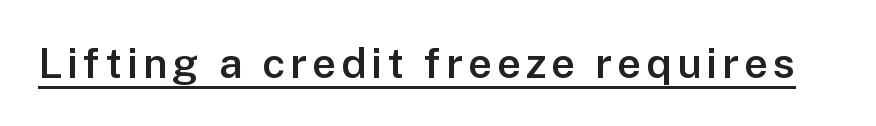
{"serif": "no", "italic": "no", "bold": "semi", "weight": "semibold", "width": "normal", "stroke_contrast": "low", "x_height": "medium", "monospaced": "no", "underline": "yes", "glyph_px": 42}
